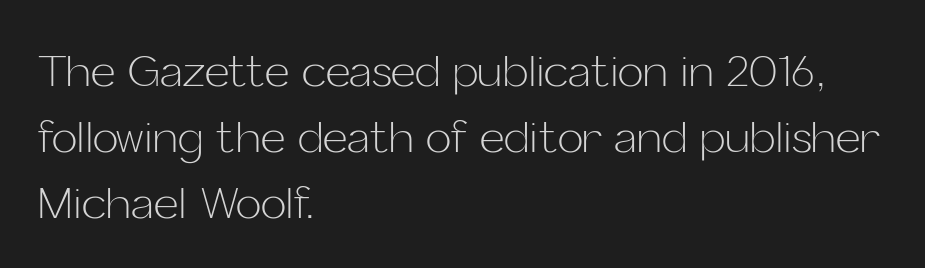
Q: Is the text bold? A: No.
Q: Is the text italic (slanted)? A: No, it is upright.
Q: Is the typeface a serif or a sans-serif typeface? A: Sans-serif.
Q: Is the text underlined? A: No.
Q: How is the paragraph aligned? A: Left-aligned.
Q: Is the spacing between letters normal or unusually wide? A: Normal.
Q: Is the spacing between lines tight, normal or loose? A: Normal.
Q: Width (condensed, normal, or wide)? A: Normal.
Q: Stroke contrast? A: Low.
Q: x-height? A: Medium.
Q: Monospaced? A: No.
